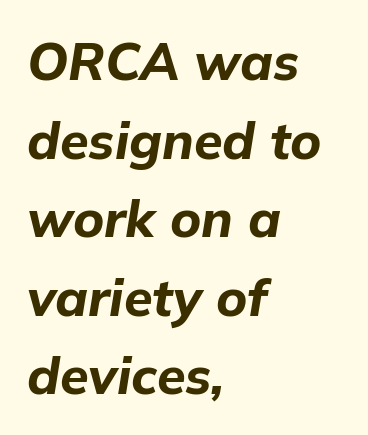
The letters advance in unequal steps, a hallmark of proportional type. Descender tails drop into unmarked territory. Does the copy run flush right? No — it runs flush left. Spacing between characters is what you'd get straight out of the box. Heft: maximum for text — a bold. An italicized treatment has been applied to the whole sample.
